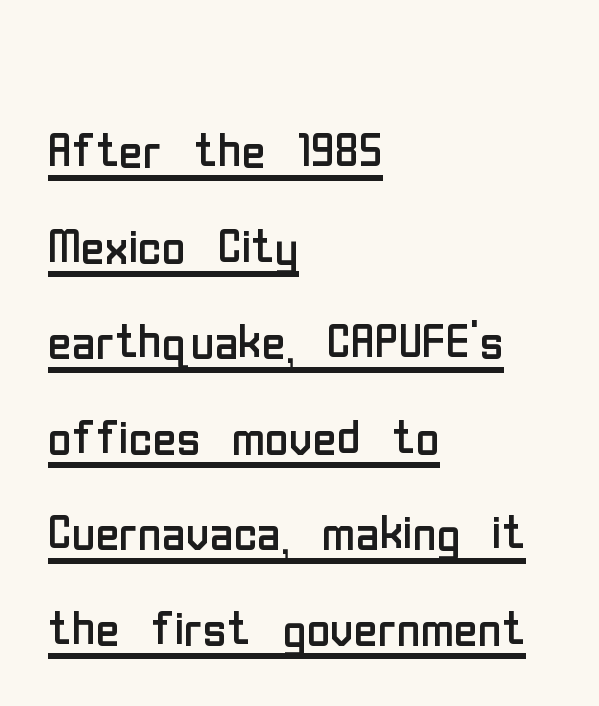
Q: Is the text bold? A: No.
Q: Is the text italic (slanted)? A: No, it is upright.
Q: Is the typeface a serif or a sans-serif typeface? A: Sans-serif.
Q: Is the text underlined? A: Yes.
Q: How is the paragraph aligned? A: Left-aligned.
Q: Is the spacing between letters normal or unusually wide? A: Normal.
Q: Is the spacing between lines tight, normal or loose? A: Normal.
Q: Width (condensed, normal, or wide)? A: Condensed.
Q: Stroke contrast? A: Low.
Q: x-height? A: Medium.
Q: Monospaced? A: No.
